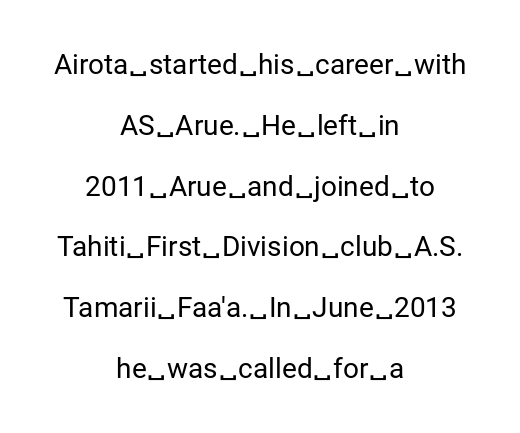
{"serif": "no", "italic": "no", "bold": "no", "weight": "regular", "width": "normal", "stroke_contrast": "low", "x_height": "medium", "monospaced": "no", "underline": "no", "align": "center", "line_spacing": "loose", "line_spacing_ratio": 2.17, "letter_spacing": "normal", "letter_spacing_em": 0.0, "glyph_px": 28}
